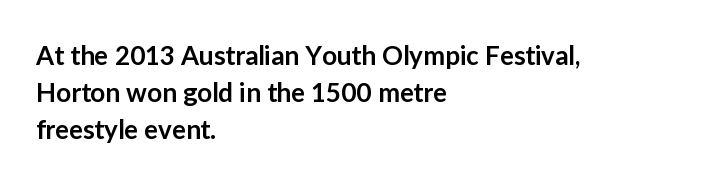
The image shows 26 px text type, upright; set left-aligned, normal line spacing (1.42x), normal letter spacing, not underlined.
